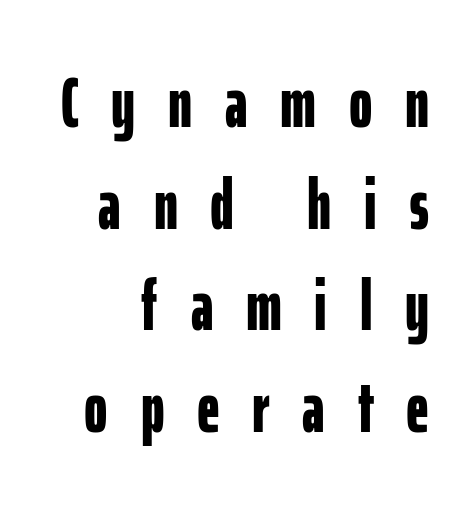
Type without underlining. Character widths vary here, with narrow letters taking less room than wide ones. The passage shown stacks its lines at a standard gap. A full-strength bold gives these letters their thick strokes. Do the letters lean? They stand straight. This sample uses a sans-serif face.
